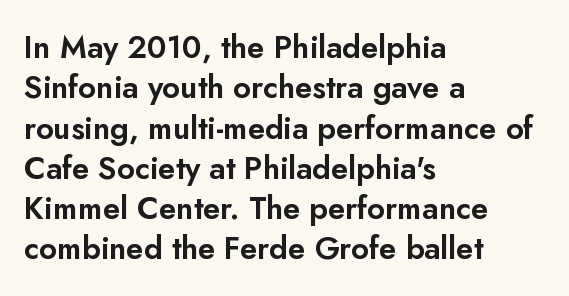
Only glyphs here, with clear space below each row. Proportional: the letters do not fall into vertical columns. Rows of type keep a routine distance in the vertical direction. Nothing sits at the stroke ends, so this counts as sans-serif.
